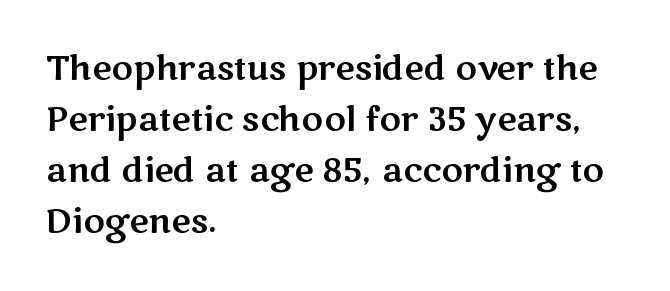
Whoever set this chose a conventional vertical rhythm. Looks like regular typesetting: each glyph gets only the width it needs. Quick note: underline off. Nope, no serifs anywhere on these letters. Notice how the stems are strictly vertical — no italics here.
